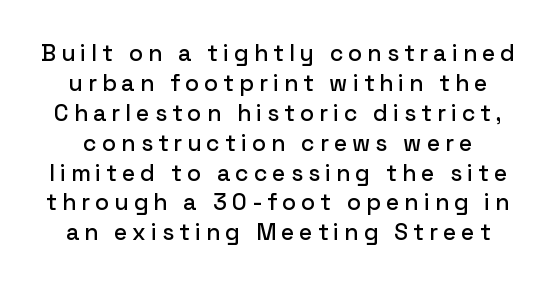
Q: Is the text italic (slanted)? A: No, it is upright.
Q: Is the text underlined? A: No.
Q: Is the spacing between letters normal or unusually wide? A: Unusually wide.
Q: Is the spacing between lines tight, normal or loose? A: Normal.
